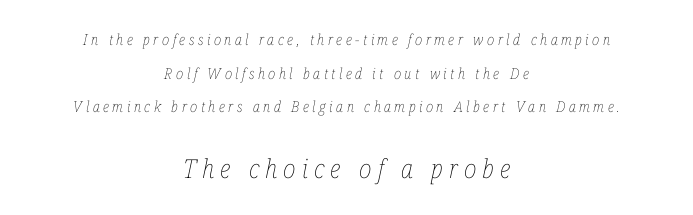
Letter spacing: wide. Slant detected: the letters are inclined. The second block has been scaled up relative to the first. What's the leading like? Stretched, with rows far apart.
